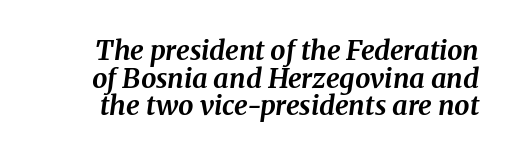
{"italic": "yes", "lean": "right", "slant_degrees": 8, "bold": "yes", "underline": "no", "line_spacing": "tight", "line_spacing_ratio": 1.02, "letter_spacing": "normal", "letter_spacing_em": 0.0, "glyph_px": 27}
